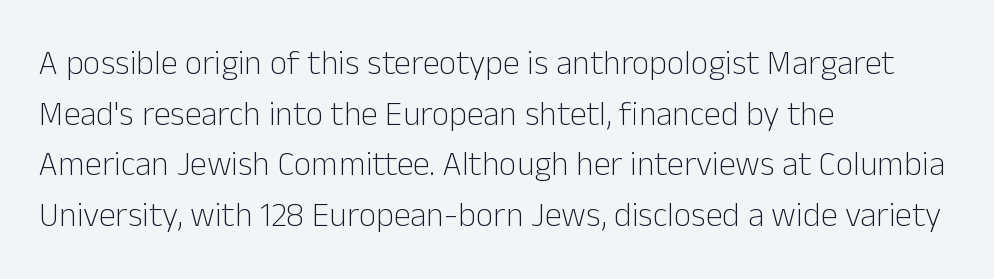
Q: Is the text bold? A: No.
Q: Is the text italic (slanted)? A: No, it is upright.
Q: Is the typeface a serif or a sans-serif typeface? A: Sans-serif.
Q: Is the text underlined? A: No.
Q: How is the paragraph aligned? A: Left-aligned.
Q: Is the spacing between letters normal or unusually wide? A: Normal.
Q: Is the spacing between lines tight, normal or loose? A: Normal.
Q: Width (condensed, normal, or wide)? A: Normal.
Q: Stroke contrast? A: Low.
Q: x-height? A: Medium.
Q: Monospaced? A: No.
